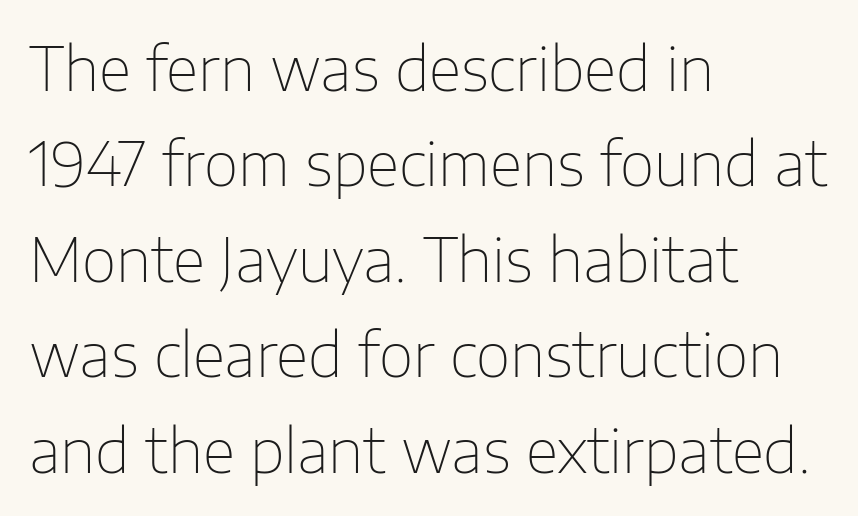
Q: Is the text bold? A: No.
Q: Is the text italic (slanted)? A: No, it is upright.
Q: Is the typeface a serif or a sans-serif typeface? A: Sans-serif.
Q: Is the text underlined? A: No.
Q: How is the paragraph aligned? A: Left-aligned.
Q: Is the spacing between letters normal or unusually wide? A: Normal.
Q: Is the spacing between lines tight, normal or loose? A: Normal.
Q: Width (condensed, normal, or wide)? A: Normal.
Q: Stroke contrast? A: Low.
Q: x-height? A: Medium.
Q: Monospaced? A: No.
